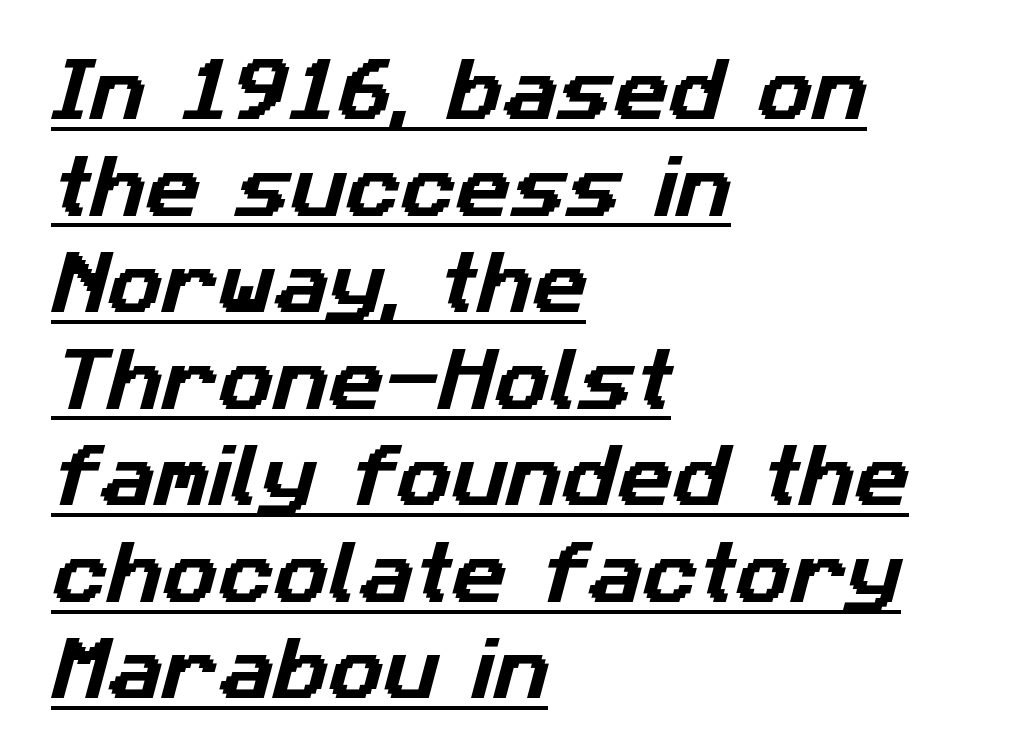
The image shows 68 px sans-serif type; set left-aligned, normal line spacing (1.42x), normal letter spacing, underlined; low stroke contrast and a medium x-height.
